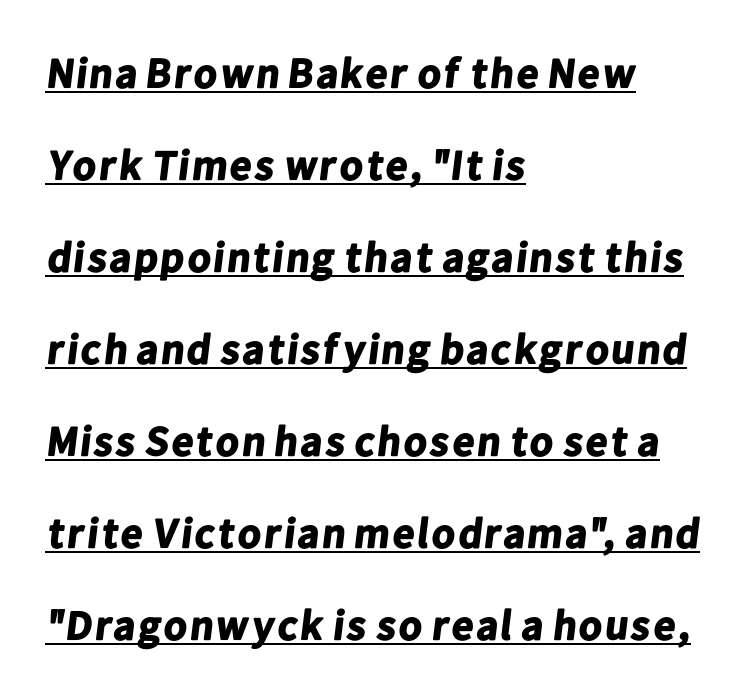
{"serif": "no", "bold": "yes", "weight": "bold", "width": "normal", "stroke_contrast": "low", "x_height": "medium", "monospaced": "no", "underline": "yes", "align": "left", "line_spacing": "loose", "line_spacing_ratio": 2.19, "letter_spacing": "normal", "letter_spacing_em": 0.0, "glyph_px": 42}
